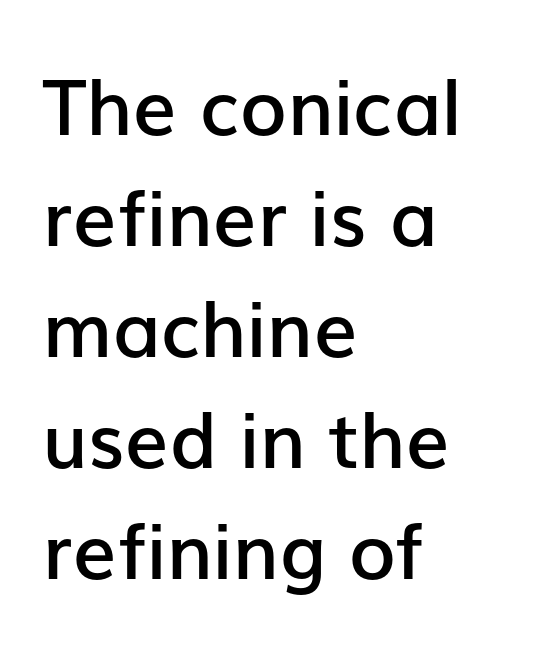
The lines in this sample share a left origin and differ only in where they stop. The type is set solid horizontally, with unmodified tracking. Regarding leading, the lines here are spaced in the standard way. The typeface chosen for these lines omits serifs. Nobody drew a line under any word here. In terms of posture, this sample is upright.
